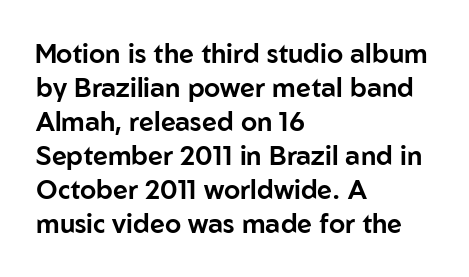
Q: Is the text italic (slanted)? A: No, it is upright.
Q: Is the text underlined? A: No.
Q: How is the paragraph aligned? A: Left-aligned.
Q: Is the spacing between letters normal or unusually wide? A: Normal.
Q: Is the spacing between lines tight, normal or loose? A: Normal.
